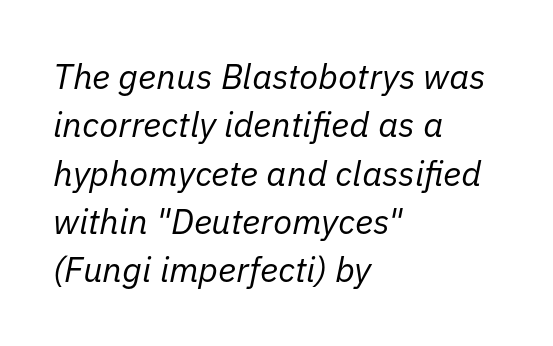
Reading down the block, your eye returns to a fixed left position each line. The text carries the slant typical of an italic or oblique font. The zone under the glyphs is completely vacant. Does extra space separate the letters? No, they use regular spacing. The letters advance in unequal steps, a hallmark of proportional type.
